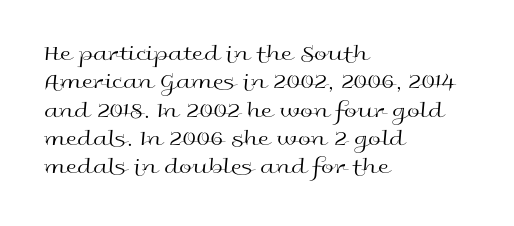
{"italic": "no", "bold": "no", "underline": "no", "align": "left", "line_spacing_ratio": 1.23, "letter_spacing": "normal", "letter_spacing_em": 0.0, "glyph_px": 23}
